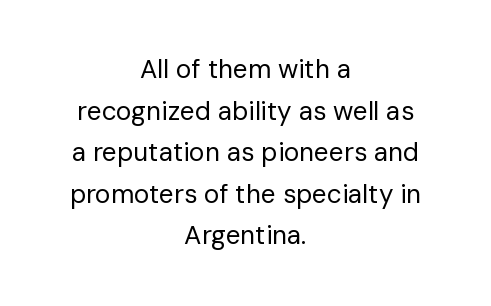
Does extra space separate the letters? No, they use regular spacing. The rendering uses a moderate line-height, typical for paragraphs. Is this a heavy cut? Hardly; it is regular or lighter. The setting favours the middle, as headings and verse often do. Check the space under the baseline: it is left empty. Notice how the stems are strictly vertical — no italics here.
